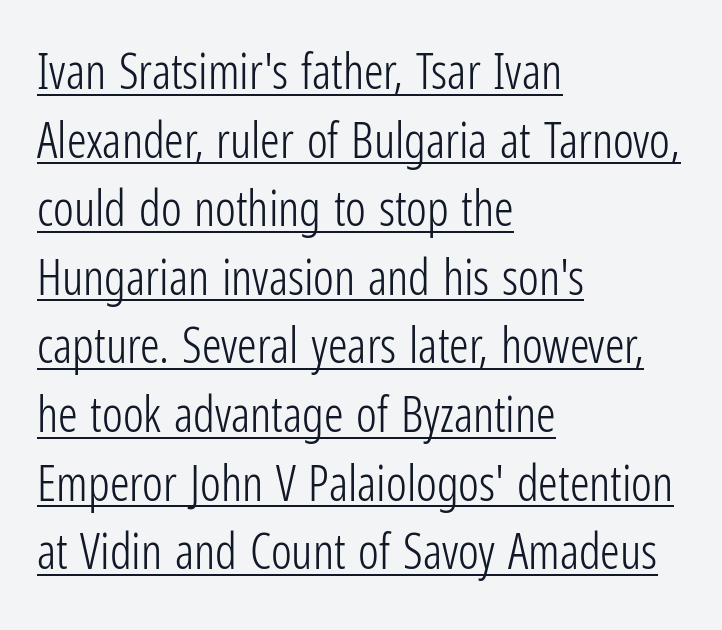
{"serif": "no", "italic": "no", "bold": "no", "weight": "light", "width": "condensed", "stroke_contrast": "low", "x_height": "medium", "monospaced": "no", "underline": "yes", "align": "left", "line_spacing": "normal", "line_spacing_ratio": 1.4, "letter_spacing": "normal", "letter_spacing_em": 0.0, "glyph_px": 49}
